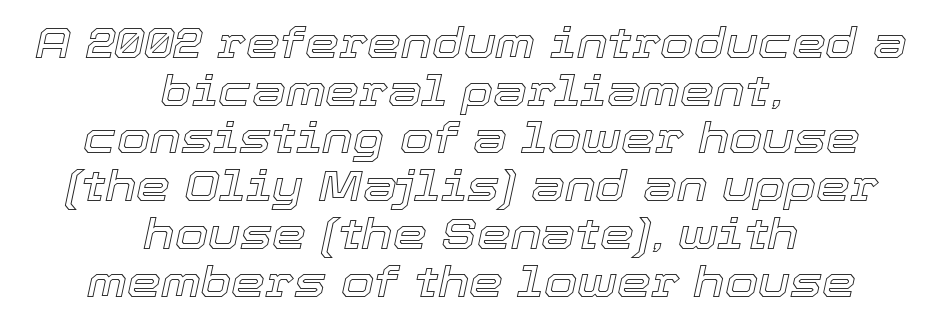
Q: Is the text italic (slanted)? A: Yes, it leans right by about 12 degrees.
Q: Is the text underlined? A: No.
Q: How is the paragraph aligned? A: Centered.
Q: Is the spacing between letters normal or unusually wide? A: Normal.
Q: Is the spacing between lines tight, normal or loose? A: Tight.
Q: Width (condensed, normal, or wide)? A: Normal.
Q: x-height? A: Medium.
Q: Monospaced? A: No.
